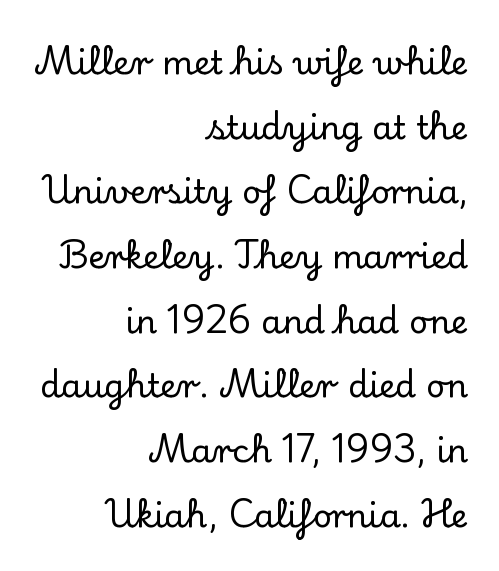
Q: Is the text italic (slanted)? A: No, it is upright.
Q: Is the typeface a serif or a sans-serif typeface? A: Serif.
Q: Is the text underlined? A: No.
Q: How is the paragraph aligned? A: Right-aligned.
Q: Is the spacing between letters normal or unusually wide? A: Normal.
Q: Is the spacing between lines tight, normal or loose? A: Loose.
Q: Width (condensed, normal, or wide)? A: Normal.
Q: Stroke contrast? A: Low.
Q: x-height? A: Small.
Q: Monospaced? A: No.
